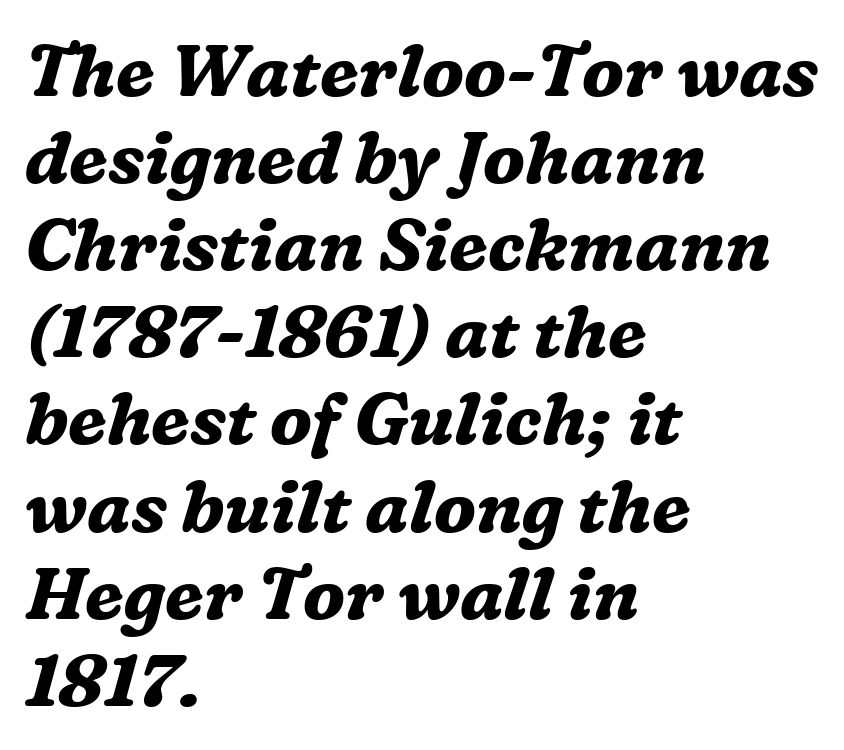
The image shows 72 px bold serif type, italic (leaning right); set left-aligned, line spacing 1.21x, normal letter spacing, not underlined; medium stroke contrast and a medium x-height.
